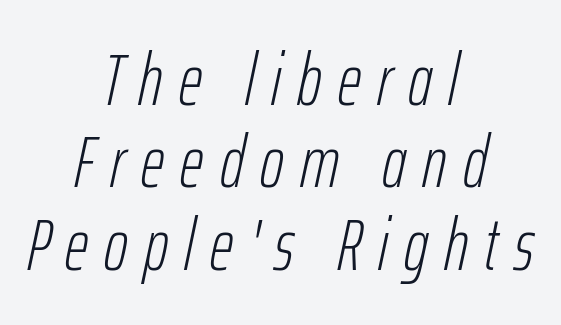
The image shows 73 px light, condensed type, italic (leaning right); set centered, tight line spacing (1.13x), unusually wide letter spacing (+0.22 em), not underlined; low stroke contrast and a medium x-height.
